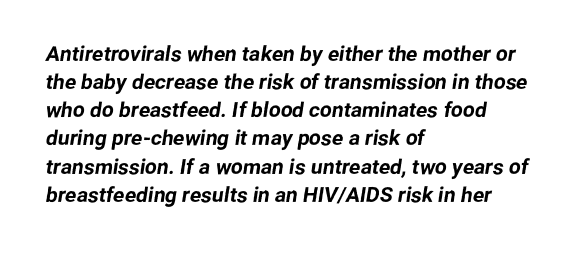
Q: Is the text underlined? A: No.
Q: How is the paragraph aligned? A: Left-aligned.
Q: Is the spacing between letters normal or unusually wide? A: Normal.
Q: Is the spacing between lines tight, normal or loose? A: Normal.
